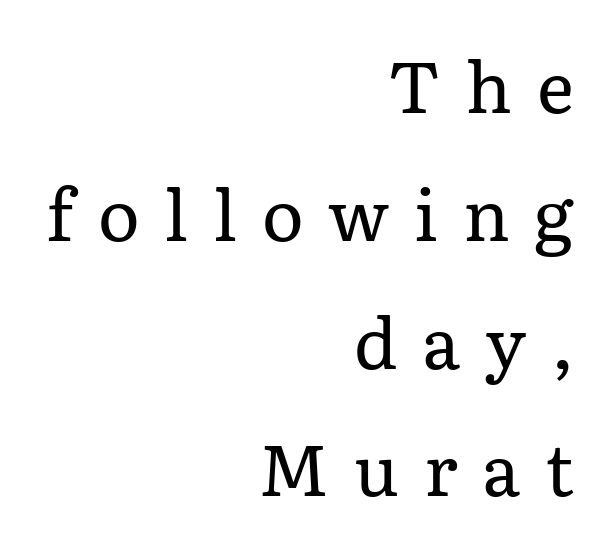
The image shows 71 px regular-weight serif type, upright; set right-aligned, line spacing 1.8x, unusually wide letter spacing (+0.35 em), not underlined; low stroke contrast and a medium x-height.
